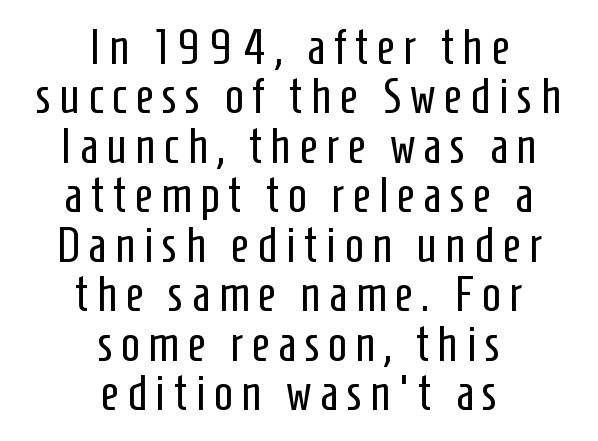
{"serif": "no", "italic": "no", "bold": "no", "weight": "regular", "width": "condensed", "stroke_contrast": "low", "x_height": "medium", "monospaced": "no", "underline": "no", "align": "center", "line_spacing": "tight", "line_spacing_ratio": 0.99, "glyph_px": 50}
